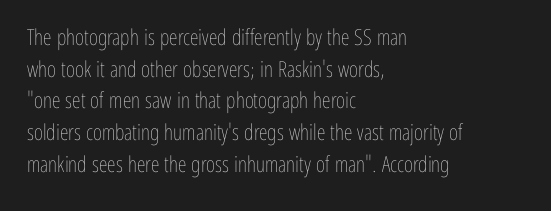
Q: Is the text bold? A: No.
Q: Is the text italic (slanted)? A: No, it is upright.
Q: Is the text underlined? A: No.
Q: How is the paragraph aligned? A: Left-aligned.
Q: Is the spacing between letters normal or unusually wide? A: Normal.
Q: Is the spacing between lines tight, normal or loose? A: Normal.
